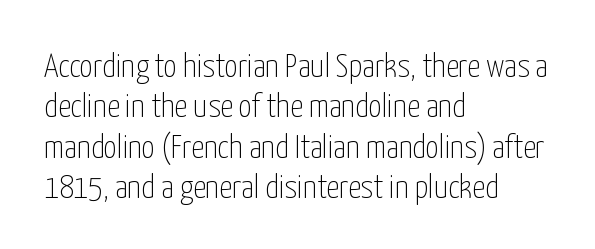
{"serif": "no", "italic": "no", "bold": "no", "weight": "thin", "width": "condensed", "stroke_contrast": "low", "x_height": "medium", "monospaced": "no", "underline": "no", "align": "left", "line_spacing_ratio": 1.22, "letter_spacing": "normal", "letter_spacing_em": 0.0, "glyph_px": 33}
